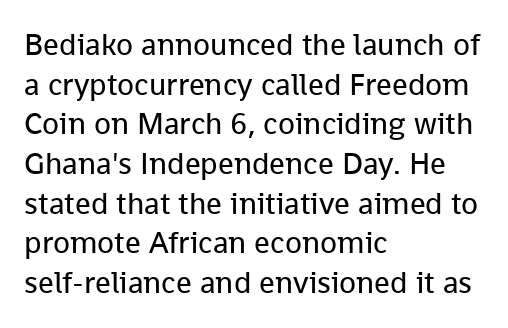
Upright lettering throughout. Compared with a typical body face, this is equally light or lighter still. This sample keeps an unexceptional amount of space between lines. The type family on display is of the sans-serif kind. Notice how the passage keeps a crisp vertical edge on the left only. These lines are rendered in a variable-pitch font.
